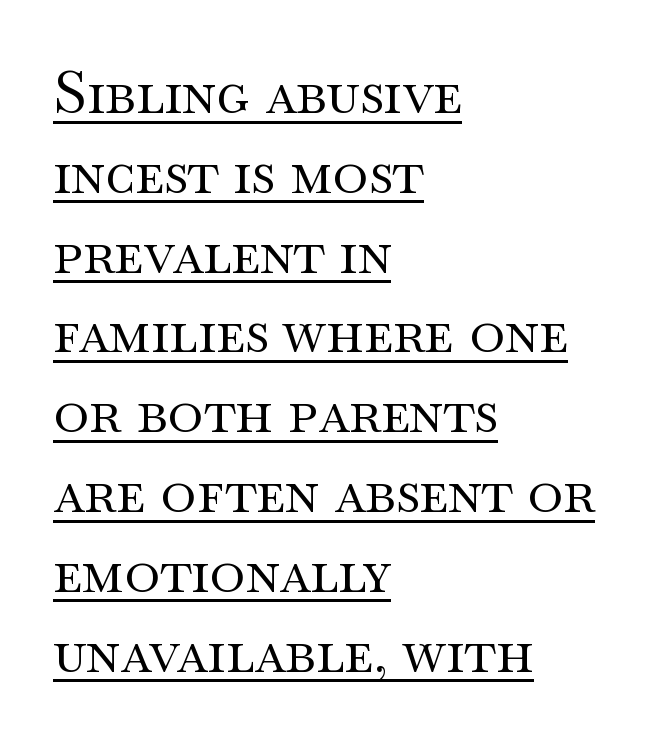
Quick note: interline space is typical. Reading down the block, your eye returns to a fixed left position each line. The typesetting does not lean heavy: it is not bold. A baseline rule has been typeset under these characters.
